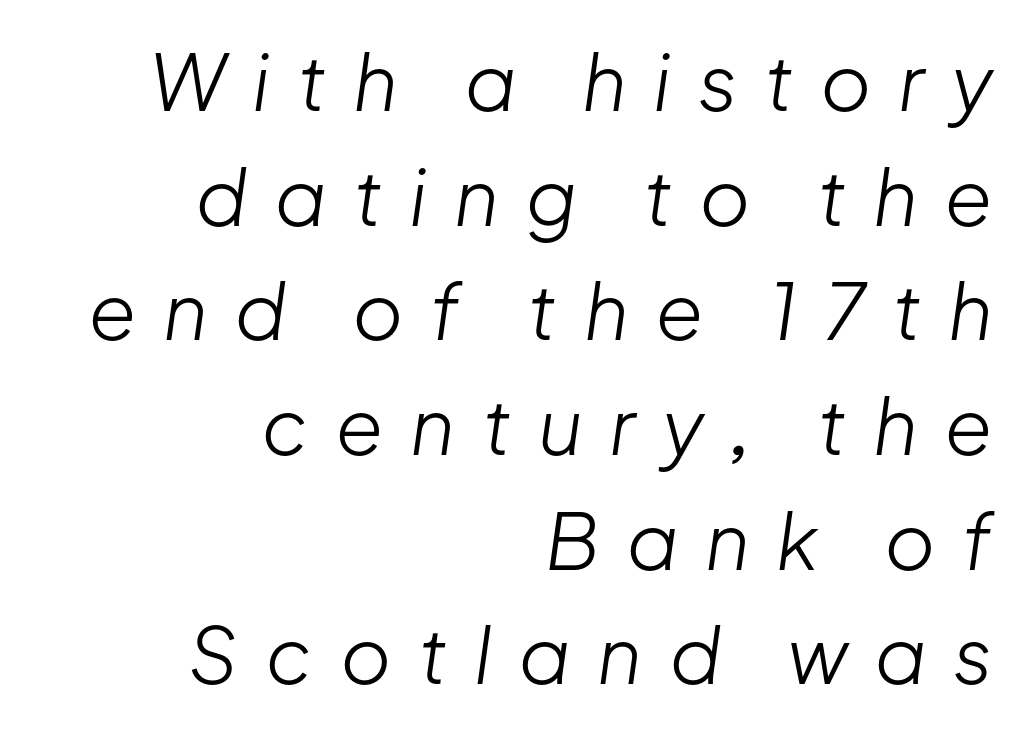
{"italic": "yes", "lean": "right", "slant_degrees": 8, "bold": "no", "weight": "light", "width": "normal", "stroke_contrast": "low", "x_height": "medium", "monospaced": "no", "underline": "no", "align": "right", "line_spacing": "normal", "line_spacing_ratio": 1.47, "letter_spacing": "wide", "letter_spacing_em": 0.34, "glyph_px": 78}
